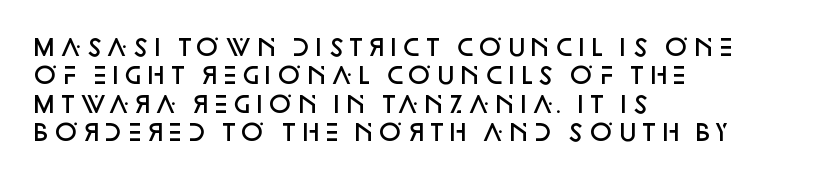
The image shows 23 px text type, upright; set left-aligned, line spacing 1.23x, normal letter spacing, not underlined.
